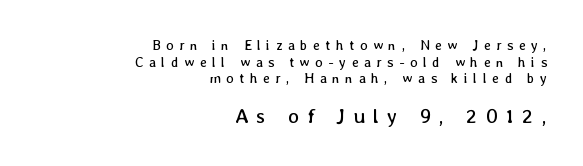
Weight class: somewhere from thin through regular. The block sitting lower on the canvas is the one with enlarged characters. Underline: absent. Casual observation: everything's shoved over to the right. Inter-character spacing is expanded well beyond the font's built-in metrics. No italicization has been applied; the sample stays upright.
